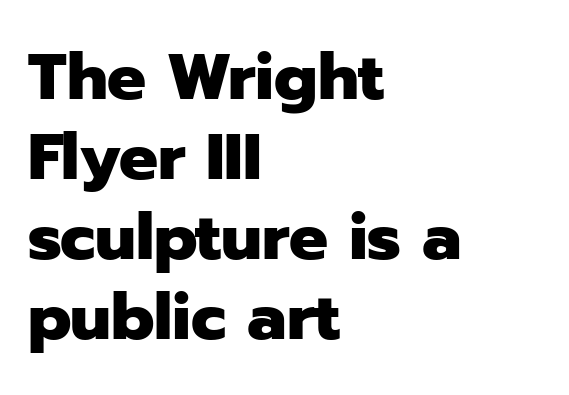
{"serif": "no", "italic": "no", "bold": "yes", "weight": "heavy", "width": "normal", "stroke_contrast": "low", "x_height": "medium", "monospaced": "no", "underline": "no", "align": "left", "line_spacing_ratio": 1.23, "letter_spacing": "normal", "letter_spacing_em": 0.0, "glyph_px": 65}
